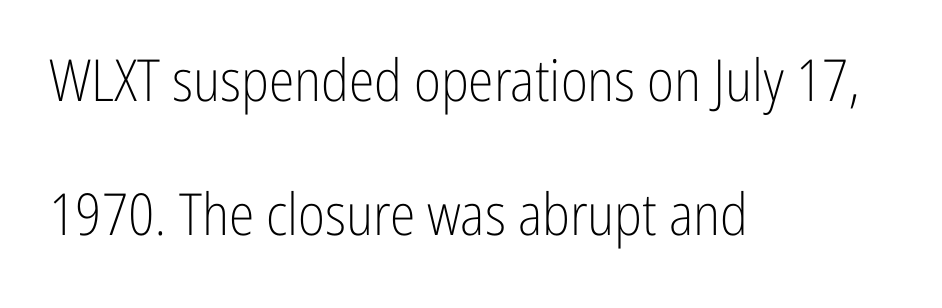
{"serif": "no", "italic": "no", "bold": "no", "weight": "light", "width": "condensed", "stroke_contrast": "low", "x_height": "medium", "monospaced": "no", "underline": "no", "align": "left", "line_spacing": "loose", "line_spacing_ratio": 2.31, "letter_spacing": "normal", "letter_spacing_em": 0.0, "glyph_px": 58}
